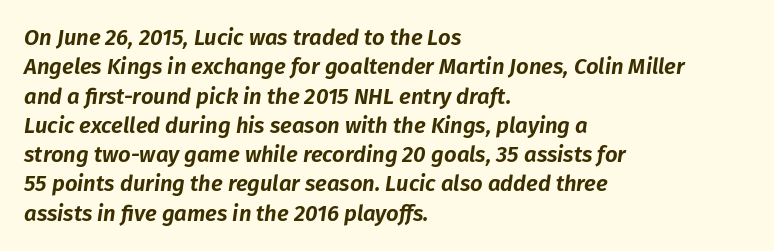
If you drew a line through each stem, it would be angled. Spacing between characters is what you'd get straight out of the box. The ragged edge is on the right, which tells us the setting is flush left. The designer left line spacing at the default.
